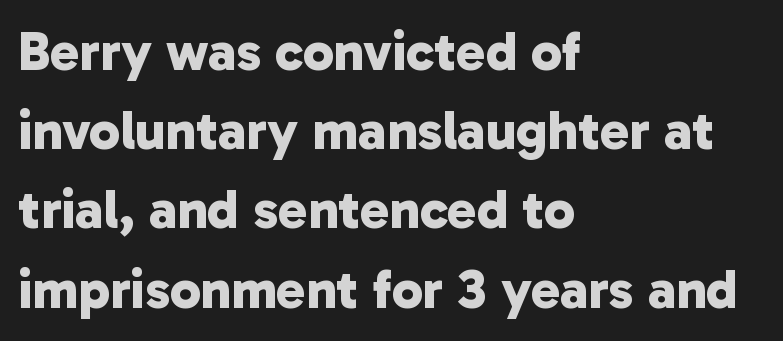
The image shows 55 px bold sans-serif type; set left-aligned, normal line spacing (1.44x), normal letter spacing, not underlined; low stroke contrast and a medium x-height.
